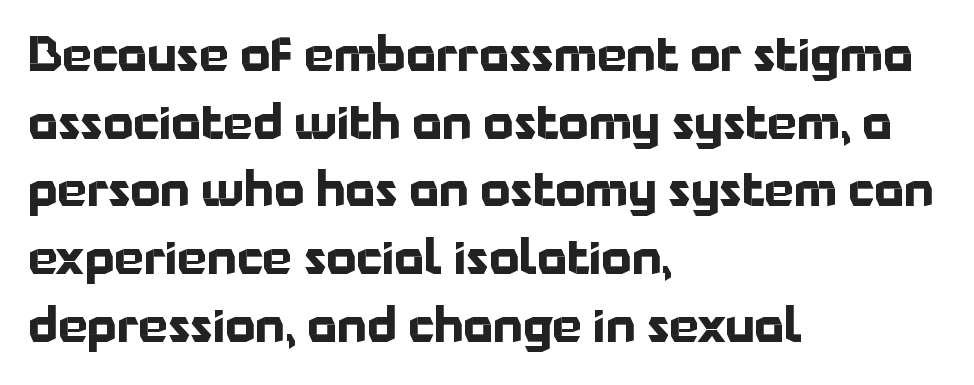
The image shows 47 px bold sans-serif type, upright; set left-aligned, normal line spacing (1.44x), normal letter spacing, not underlined; low stroke contrast and a medium x-height.
